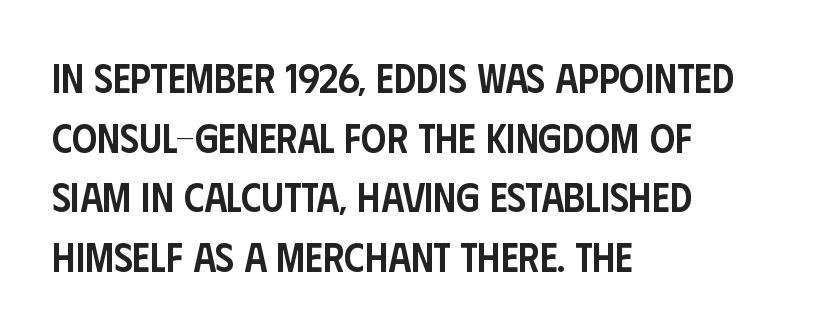
The image shows 40 px semibold, condensed sans-serif type, upright; set left-aligned, normal line spacing (1.49x), normal letter spacing, not underlined; low stroke contrast and a large x-height.
